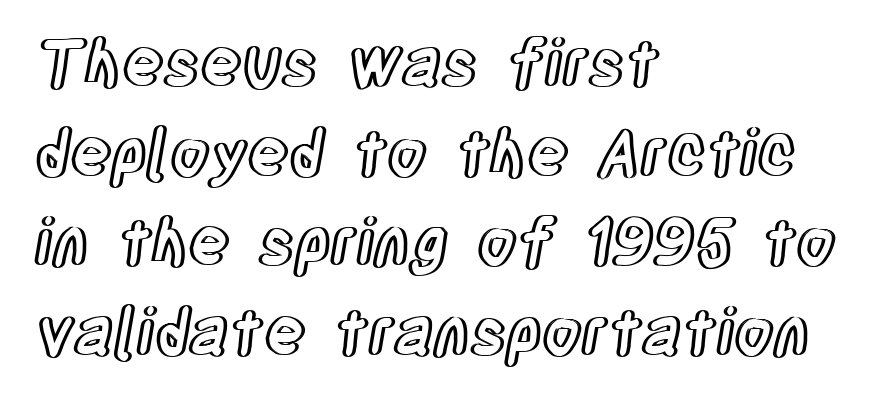
Left-aligned paragraph, ragged on the right. Think of a printed novel: that variable character pitch is what you see here. A clean baseline with only descenders dipping below it. Interline gaps are of average width in this sample. The tracking reads as untouched default to a designer's eye.
